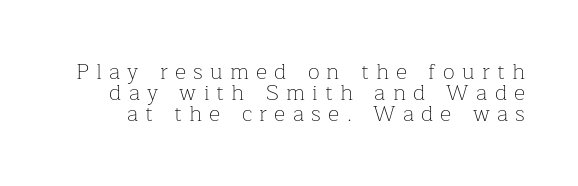
The image shows 22 px text type, upright; set tight line spacing (0.96x), unusually wide letter spacing (+0.33 em), not underlined.
